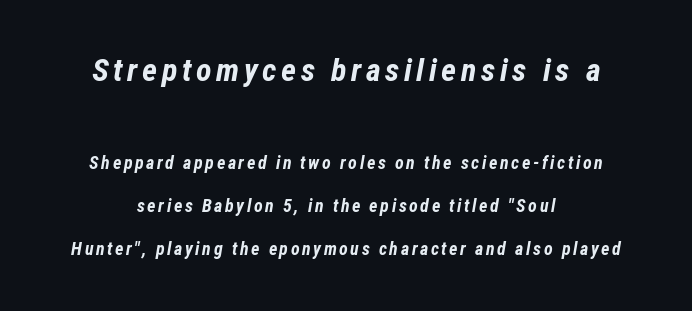
{"italic": "yes", "lean": "right", "slant_degrees": 12, "bold": "yes", "weight": "bold", "width": "condensed", "stroke_contrast": "low", "x_height": "medium", "monospaced": "no", "underline": "no", "align": "center", "line_spacing": "loose", "line_spacing_ratio": 2.37, "larger_block": "first", "size_ratio": 1.78, "glyph_px": 32}
